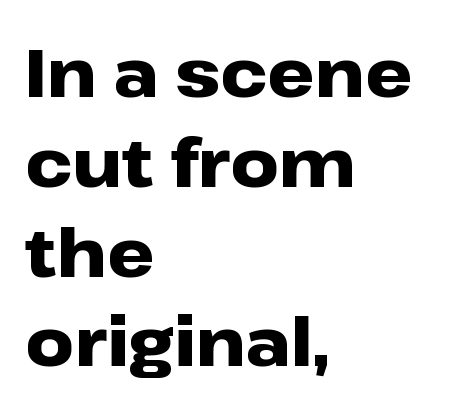
{"serif": "no", "italic": "no", "bold": "yes", "weight": "heavy", "width": "wide", "stroke_contrast": "low", "x_height": "medium", "monospaced": "no", "underline": "no", "align": "left", "line_spacing": "normal", "line_spacing_ratio": 1.34, "letter_spacing": "normal", "letter_spacing_em": 0.0, "glyph_px": 67}
